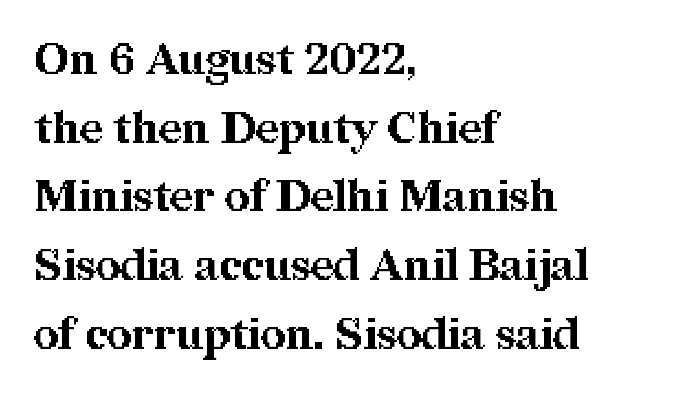
The face used here is seriffed, in the tradition of book romans. The axis of the letterforms is exactly vertical. Is there much room between lines? A standard amount, neither cramped nor airy. Default kerning and tracking; the words read as compact shapes. Compared with a centered layout, this one pins lines to the left instead.
